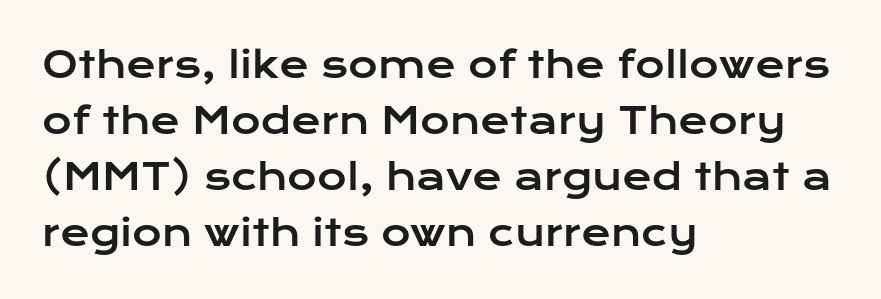
The image shows 36 px wide sans-serif type, upright; set left-aligned, normal line spacing (1.56x), normal letter spacing, not underlined; low stroke contrast and a medium x-height.
